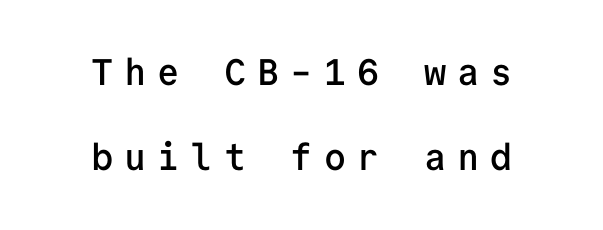
In terms of leading, this rendering errs on the spacious side. A bit beefed up — I'd call it semibold rather than bold. Each row of text sits above clean, open space. Both edges are ragged and mirror each other, which tells us the setting is centered.
